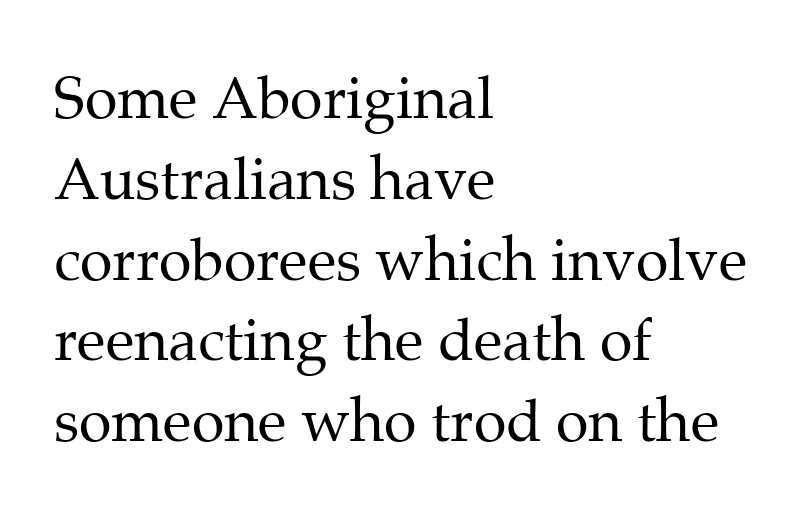
Q: Is the text bold? A: No.
Q: Is the text italic (slanted)? A: No, it is upright.
Q: Is the typeface a serif or a sans-serif typeface? A: Serif.
Q: Is the text underlined? A: No.
Q: How is the paragraph aligned? A: Left-aligned.
Q: Is the spacing between letters normal or unusually wide? A: Normal.
Q: Is the spacing between lines tight, normal or loose? A: Normal.
Q: Width (condensed, normal, or wide)? A: Normal.
Q: Stroke contrast? A: Medium.
Q: x-height? A: Medium.
Q: Monospaced? A: No.
